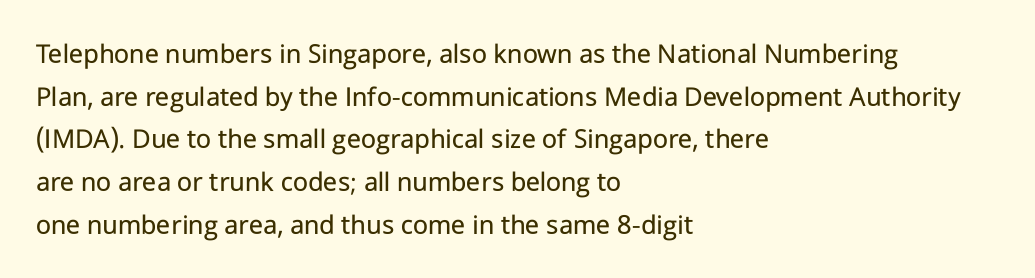
The specimen omits any rule beneath the text block's lines. This is sans-serif lettering, the kind often seen on screens and signage. Horizontally, the lines are justified to the leading edge only. Evenly set lines give the paragraph a standard silhouette. The specimen reads as upright at a glance. Stroke mass is kept to a normal reading level or below.
